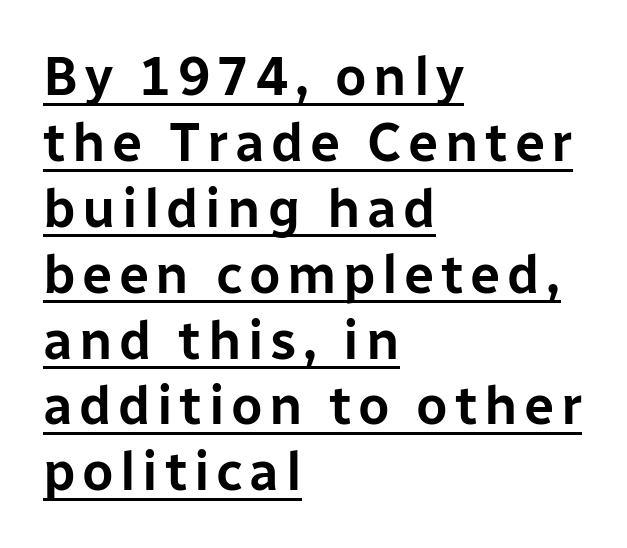
Q: Is the text italic (slanted)? A: No, it is upright.
Q: Is the typeface a serif or a sans-serif typeface? A: Sans-serif.
Q: Is the text underlined? A: Yes.
Q: How is the paragraph aligned? A: Left-aligned.
Q: Width (condensed, normal, or wide)? A: Normal.
Q: Stroke contrast? A: Low.
Q: x-height? A: Medium.
Q: Monospaced? A: No.
